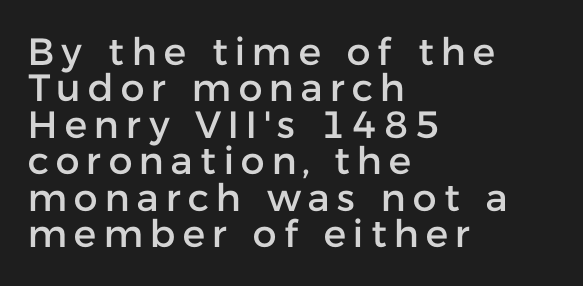
The image shows 38 px sans-serif type, upright; set left-aligned, tight line spacing (0.96x), not underlined; low stroke contrast and a medium x-height.
